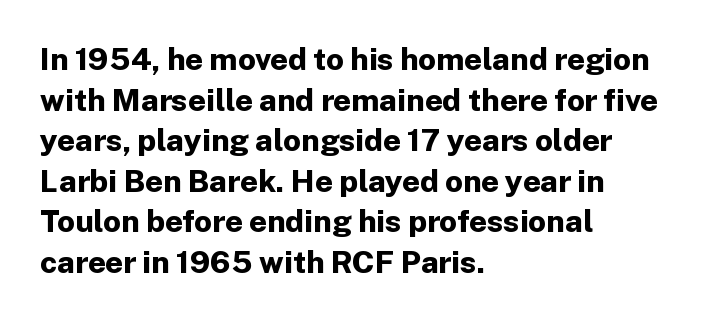
The face used here is proportionally spaced, like ordinary book or web type. Typesetter's note: full bold, strokes at maximum text heaviness. This is the regular roman posture of the typeface. The lines in this sample share a left origin and differ only in where they stop.
